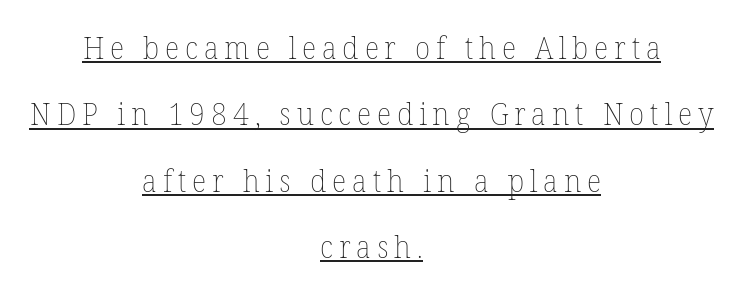
{"italic": "no", "bold": "no", "weight": "thin", "width": "normal", "stroke_contrast": "low", "x_height": "medium", "monospaced": "no", "underline": "yes", "align": "center", "line_spacing": "loose", "line_spacing_ratio": 2.14, "glyph_px": 31}
